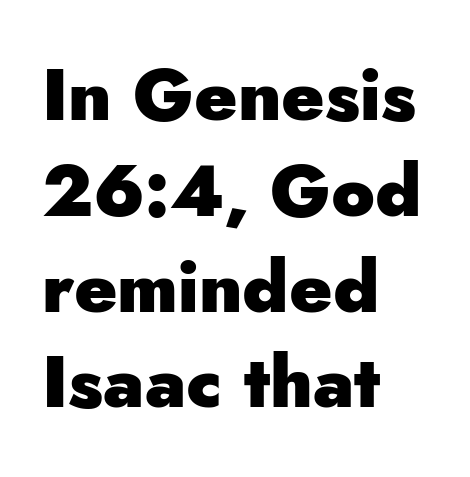
Q: Is the text bold? A: Yes.
Q: Is the text italic (slanted)? A: No, it is upright.
Q: Is the typeface a serif or a sans-serif typeface? A: Sans-serif.
Q: Is the text underlined? A: No.
Q: How is the paragraph aligned? A: Left-aligned.
Q: Is the spacing between letters normal or unusually wide? A: Normal.
Q: Is the spacing between lines tight, normal or loose? A: Normal.
Q: Width (condensed, normal, or wide)? A: Normal.
Q: Stroke contrast? A: Low.
Q: x-height? A: Small.
Q: Monospaced? A: No.
